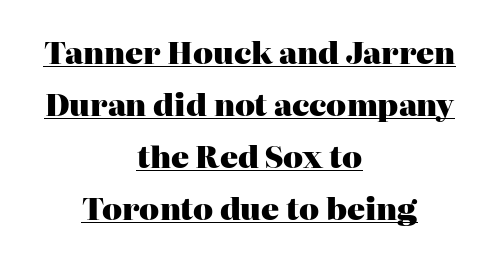
{"serif": "yes", "italic": "no", "bold": "yes", "weight": "heavy", "width": "normal", "stroke_contrast": "high", "x_height": "medium", "monospaced": "no", "underline": "yes", "align": "center", "line_spacing_ratio": 1.73, "letter_spacing": "normal", "letter_spacing_em": 0.0, "glyph_px": 30}
